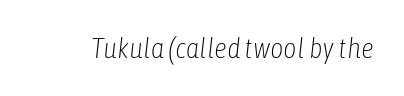
{"italic": "yes", "lean": "right", "slant_degrees": 6, "bold": "no", "weight": "light", "width": "condensed", "stroke_contrast": "low", "x_height": "medium", "monospaced": "no", "underline": "no", "letter_spacing": "normal", "letter_spacing_em": 0.0, "glyph_px": 29}
